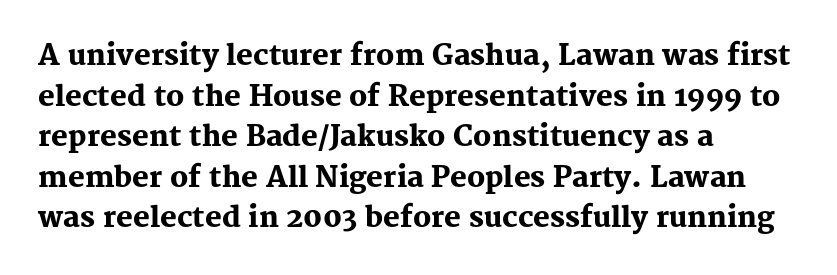
The image shows 28 px heavy serif type, upright; set left-aligned, normal line spacing (1.45x), normal letter spacing, not underlined; medium stroke contrast and a medium x-height.
